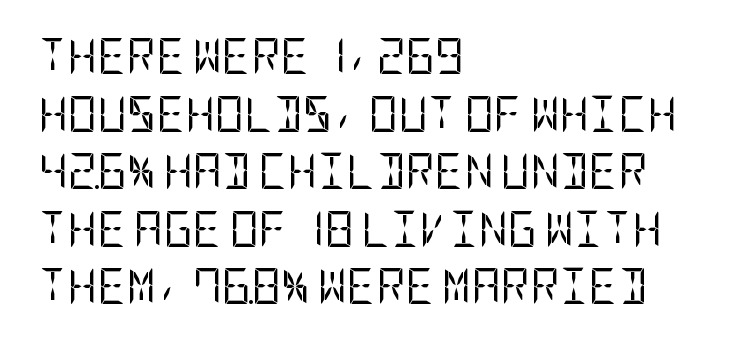
The image shows 36 px regular-weight, condensed sans-serif type, upright; set left-aligned, normal line spacing (1.6x), normal letter spacing, not underlined; low stroke contrast and a large x-height.
